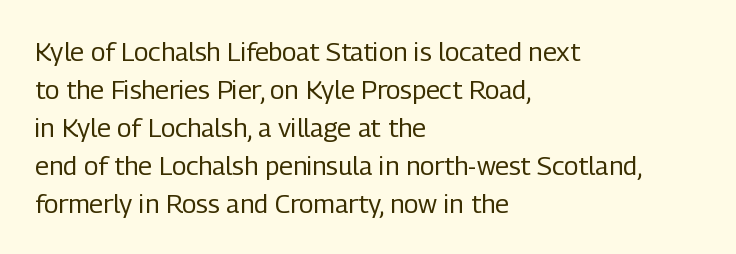
The image shows 26 px text type, upright; set left-aligned, normal line spacing (1.46x), normal letter spacing, not underlined.
